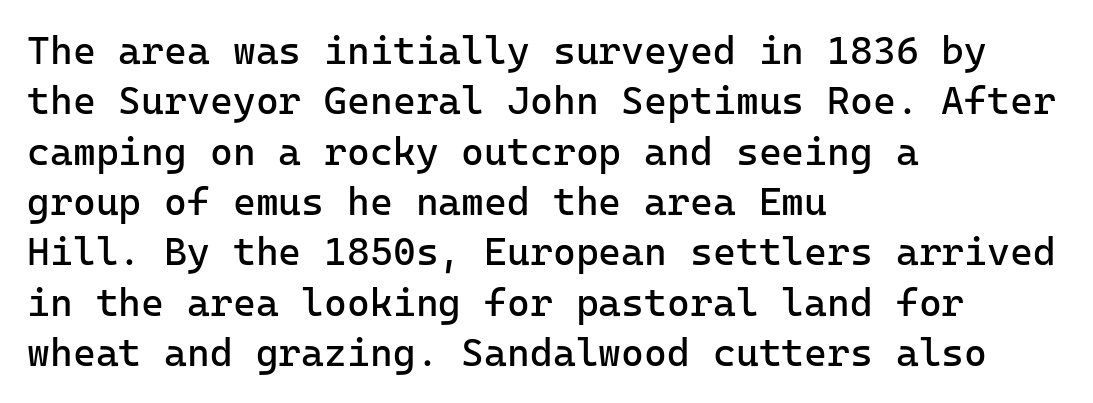
The image shows 39 px regular-weight sans-serif type, upright, monospaced; set left-aligned, normal line spacing (1.29x), normal letter spacing, not underlined; low stroke contrast and a medium x-height.
